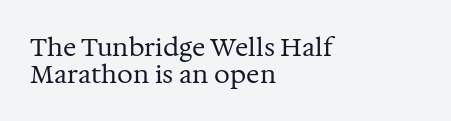
Q: Is the text bold? A: No.
Q: Is the text italic (slanted)? A: No, it is upright.
Q: Is the text underlined? A: No.
Q: How is the paragraph aligned? A: Left-aligned.
Q: Is the spacing between letters normal or unusually wide? A: Normal.
Q: Is the spacing between lines tight, normal or loose? A: Tight.
